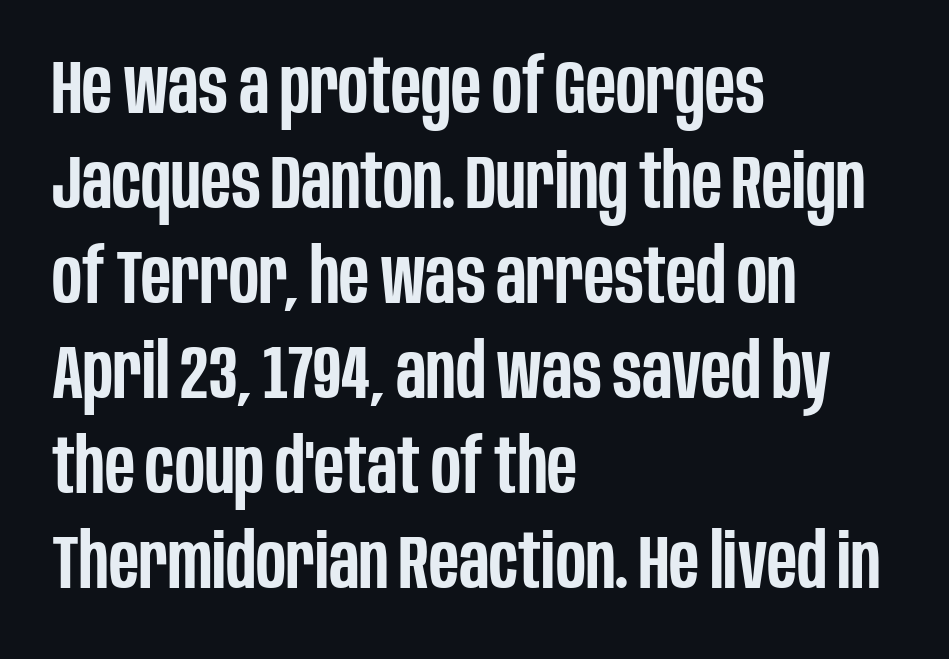
{"serif": "no", "italic": "no", "bold": "semi", "weight": "semibold", "width": "condensed", "stroke_contrast": "low", "x_height": "large", "monospaced": "no", "underline": "no", "align": "left", "line_spacing": "normal", "line_spacing_ratio": 1.25, "letter_spacing": "normal", "letter_spacing_em": 0.0, "glyph_px": 76}
